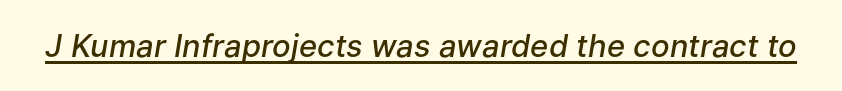
A typesetter would call this zero additional tracking. The typography opts for an oblique posture over an upright one. Descenders here cross a horizontal rule under the line. A typesetter would call this proportional, since set widths differ per character. The strokes are fattened partway — semibold, not bold.
